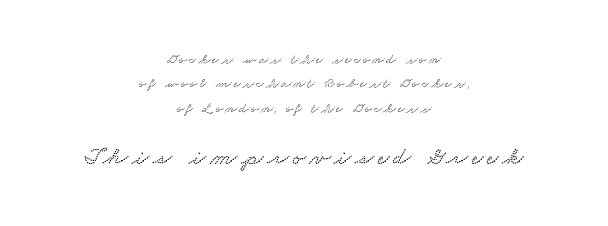
{"underline": "no", "align": "center", "line_spacing_ratio": 1.74, "larger_block": "second", "size_ratio": 1.79, "glyph_px": 25}
